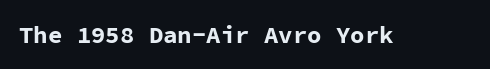
The image shows 24 px bold type, upright; set normal letter spacing, not underlined.
